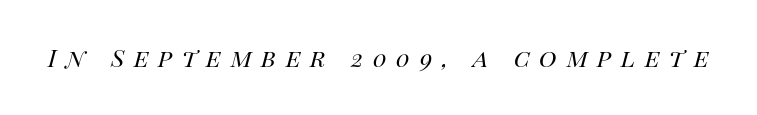
Q: Is the text bold? A: No.
Q: Is the text italic (slanted)? A: Yes, it leans right by about 14 degrees.
Q: Is the text underlined? A: No.
Q: Is the spacing between letters normal or unusually wide? A: Unusually wide.
Q: Width (condensed, normal, or wide)? A: Normal.
Q: Stroke contrast? A: High.
Q: x-height? A: Large.
Q: Monospaced? A: No.
